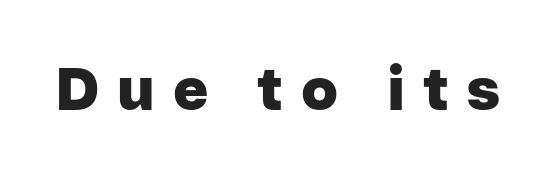
Q: Is the text bold? A: Yes.
Q: Is the text italic (slanted)? A: No, it is upright.
Q: Is the typeface a serif or a sans-serif typeface? A: Sans-serif.
Q: Is the text underlined? A: No.
Q: Is the spacing between letters normal or unusually wide? A: Unusually wide.
Q: Width (condensed, normal, or wide)? A: Normal.
Q: Stroke contrast? A: Low.
Q: x-height? A: Medium.
Q: Monospaced? A: No.
